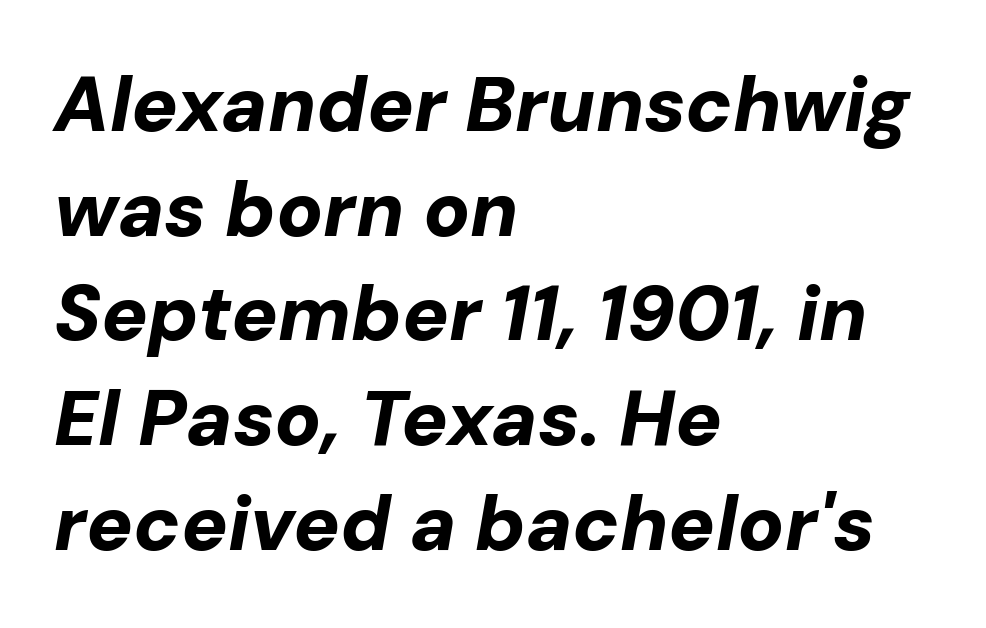
Q: Is the text bold? A: Yes.
Q: Is the text italic (slanted)? A: Yes, it leans right by about 10 degrees.
Q: Is the text underlined? A: No.
Q: How is the paragraph aligned? A: Left-aligned.
Q: Is the spacing between letters normal or unusually wide? A: Normal.
Q: Is the spacing between lines tight, normal or loose? A: Normal.
Q: Width (condensed, normal, or wide)? A: Normal.
Q: Stroke contrast? A: Low.
Q: x-height? A: Medium.
Q: Monospaced? A: No.
